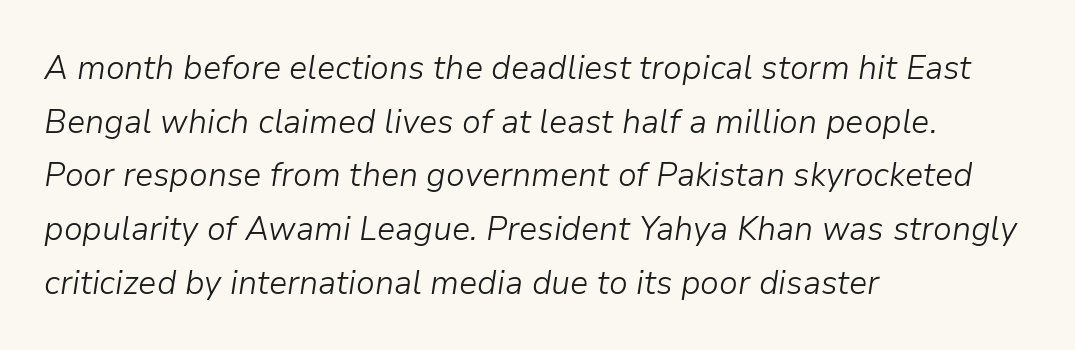
Q: Is the text bold? A: No.
Q: Is the text italic (slanted)? A: Yes, it leans right by about 9 degrees.
Q: Is the text underlined? A: No.
Q: How is the paragraph aligned? A: Left-aligned.
Q: Is the spacing between letters normal or unusually wide? A: Normal.
Q: Is the spacing between lines tight, normal or loose? A: Normal.
Q: Width (condensed, normal, or wide)? A: Normal.
Q: Stroke contrast? A: Low.
Q: x-height? A: Medium.
Q: Monospaced? A: No.
